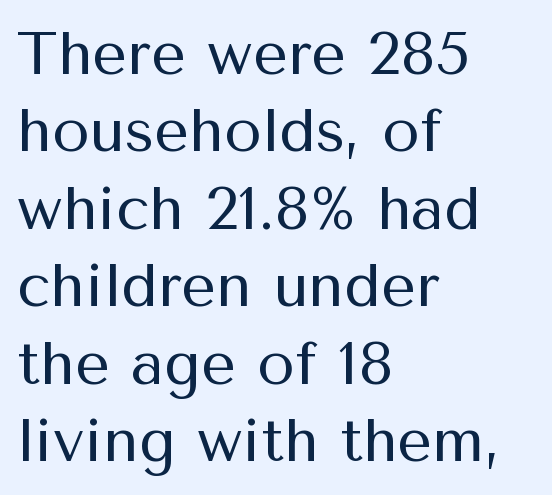
The image shows 61 px regular-weight sans-serif type, upright; set left-aligned, normal line spacing (1.27x), normal letter spacing, not underlined; medium stroke contrast and a medium x-height.
